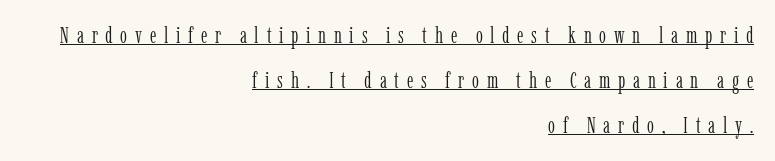
Q: Is the text bold? A: No.
Q: Is the text italic (slanted)? A: No, it is upright.
Q: Is the text underlined? A: Yes.
Q: How is the paragraph aligned? A: Right-aligned.
Q: Is the spacing between letters normal or unusually wide? A: Unusually wide.
Q: Is the spacing between lines tight, normal or loose? A: Loose.
